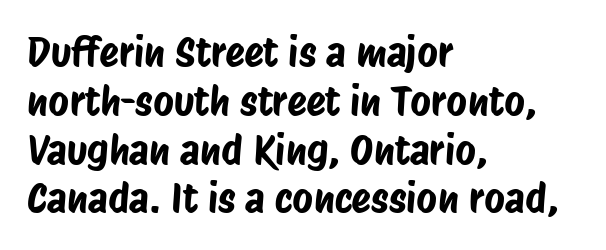
{"serif": "no", "width": "condensed", "stroke_contrast": "low", "x_height": "large", "monospaced": "no", "underline": "no", "align": "left", "line_spacing_ratio": 1.22, "letter_spacing": "normal", "letter_spacing_em": 0.0, "glyph_px": 40}
